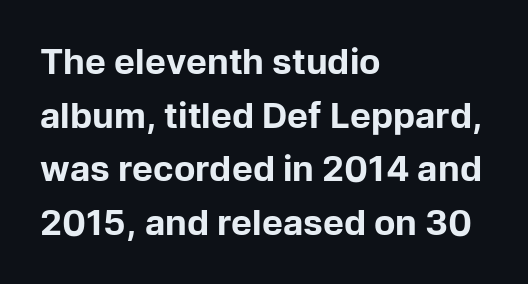
The image shows 35 px bold sans-serif type, upright; set left-aligned, normal line spacing (1.53x), normal letter spacing, not underlined; low stroke contrast and a medium x-height.
